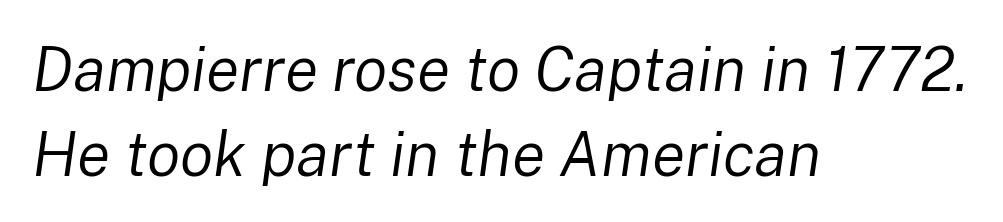
The passage shown stacks its lines at a standard gap. The tracking reads as untouched default to a designer's eye. Horizontally, the lines are justified to the leading edge only. Think standard paragraph weight, or any step lighter than that. Glance below the letters and you will spot only blank space. The letters advance in unequal steps, a hallmark of proportional type.
